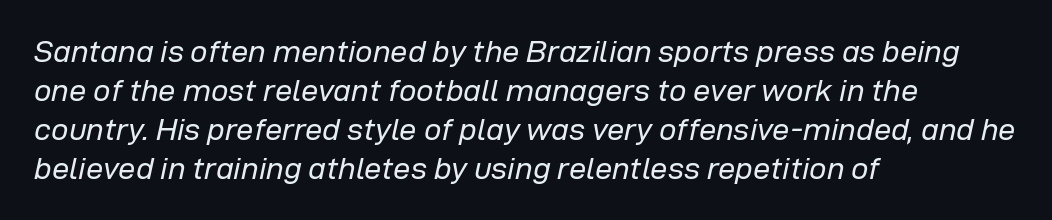
The image shows 31 px regular-weight type, italic (leaning right); set left-aligned, normal line spacing (1.26x), normal letter spacing, not underlined; low stroke contrast and a medium x-height.
